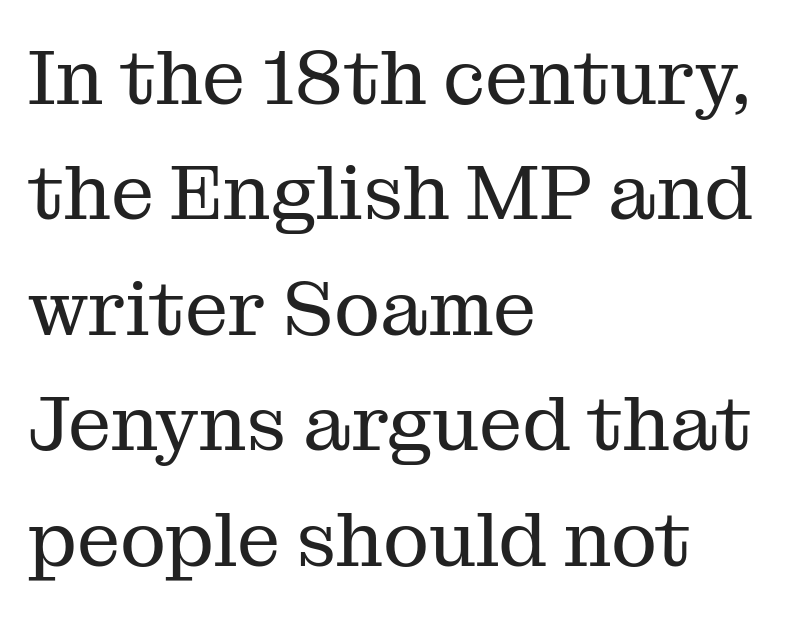
{"serif": "yes", "italic": "no", "bold": "no", "weight": "regular", "width": "normal", "stroke_contrast": "medium", "x_height": "medium", "monospaced": "no", "underline": "no", "align": "left", "line_spacing": "normal", "line_spacing_ratio": 1.5, "letter_spacing": "normal", "letter_spacing_em": 0.0, "glyph_px": 77}
